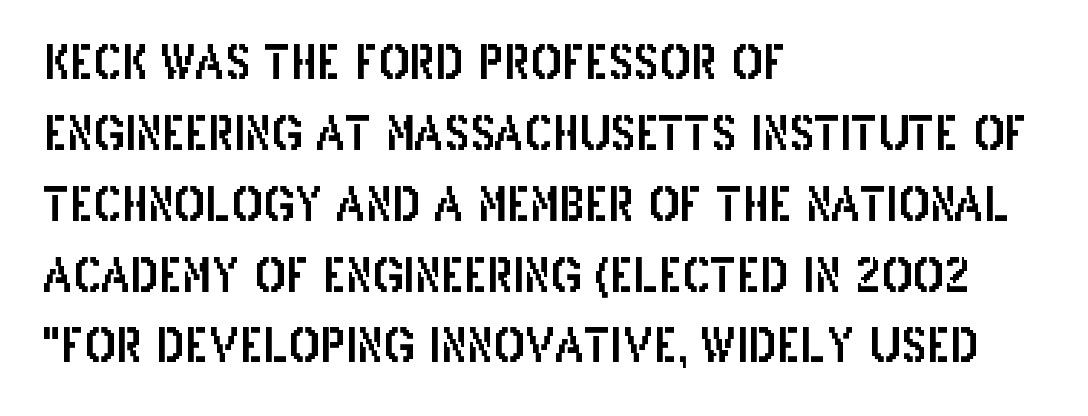
Typeset ragged right — the left edge is the straight one. Unlike italic type, these characters show no tilt at all. Proportional: the letters do not fall into vertical columns. Quick note: interline space is typical.
